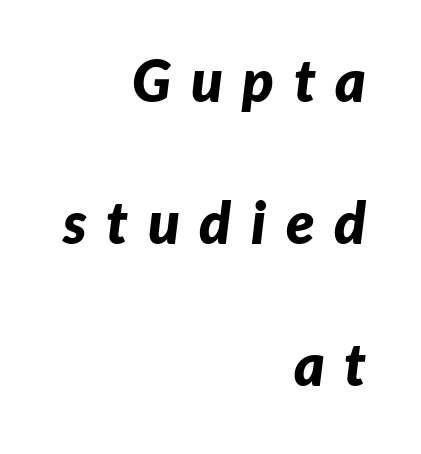
The paragraph has a hard right edge and a soft left edge. Proportional: the letters do not fall into vertical columns. Tall strokes in this sample are angled rather than plumb. Honestly, the rows look like they've been pulled way apart. Typographic density is high because the face is bold.
